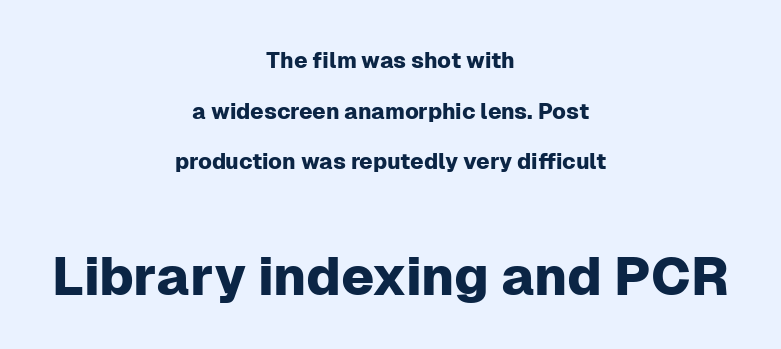
Q: Is the text italic (slanted)? A: No, it is upright.
Q: Is the typeface a serif or a sans-serif typeface? A: Sans-serif.
Q: Is the text underlined? A: No.
Q: How is the paragraph aligned? A: Centered.
Q: Is the spacing between letters normal or unusually wide? A: Normal.
Q: Is the spacing between lines tight, normal or loose? A: Loose.
Q: Which block of text is set in a larger size, the first (top) or the second (bottom)? A: The second (bottom) one.
Q: Width (condensed, normal, or wide)? A: Normal.
Q: Stroke contrast? A: Low.
Q: x-height? A: Medium.
Q: Monospaced? A: No.
